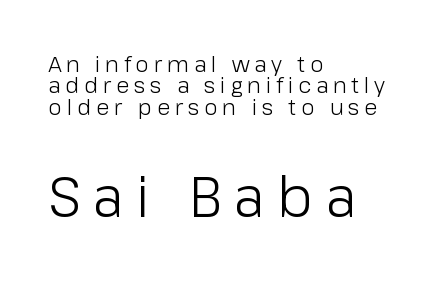
Q: Is the text bold? A: No.
Q: Is the text italic (slanted)? A: No, it is upright.
Q: Is the typeface a serif or a sans-serif typeface? A: Sans-serif.
Q: Is the text underlined? A: No.
Q: How is the paragraph aligned? A: Left-aligned.
Q: Is the spacing between letters normal or unusually wide? A: Unusually wide.
Q: Is the spacing between lines tight, normal or loose? A: Tight.
Q: Which block of text is set in a larger size, the first (top) or the second (bottom)? A: The second (bottom) one.
Q: Width (condensed, normal, or wide)? A: Normal.
Q: Stroke contrast? A: Low.
Q: x-height? A: Medium.
Q: Monospaced? A: No.
